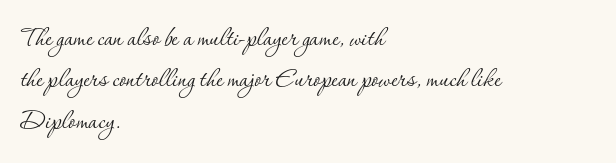
Q: Is the text bold? A: No.
Q: Is the text italic (slanted)? A: Yes.
Q: Is the typeface a serif or a sans-serif typeface? A: Serif.
Q: Is the text underlined? A: No.
Q: How is the paragraph aligned? A: Left-aligned.
Q: Is the spacing between letters normal or unusually wide? A: Normal.
Q: Is the spacing between lines tight, normal or loose? A: Normal.
Q: Width (condensed, normal, or wide)? A: Normal.
Q: Stroke contrast? A: Low.
Q: x-height? A: Small.
Q: Monospaced? A: No.
